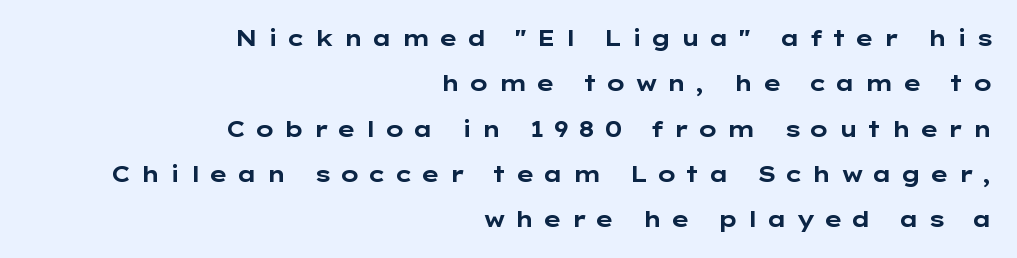
The image shows 22 px bold type, upright; set right-aligned, loose line spacing (2.06x), unusually wide letter spacing (+0.38 em), not underlined.
